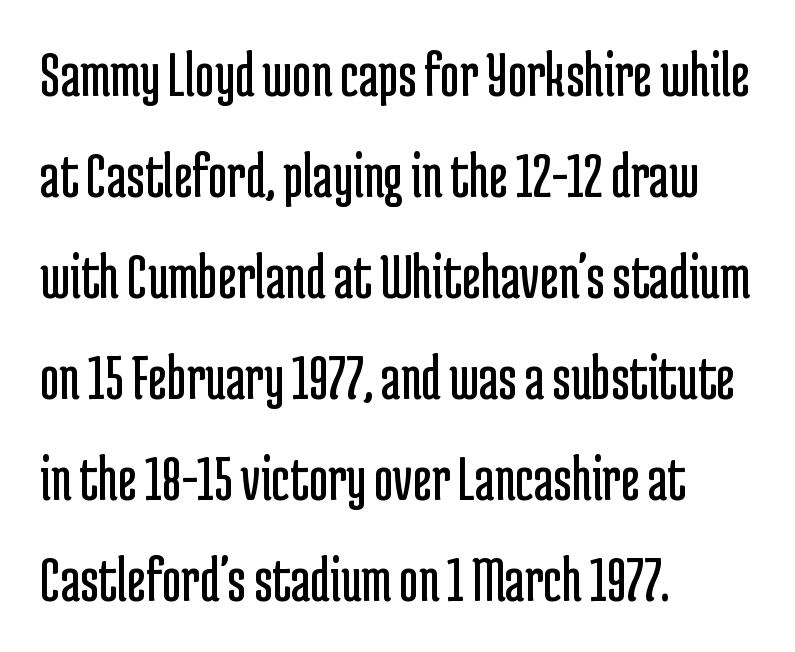
{"serif": "no", "italic": "no", "bold": "no", "weight": "regular", "width": "condensed", "stroke_contrast": "low", "x_height": "medium", "monospaced": "no", "underline": "no", "align": "left", "line_spacing": "normal", "line_spacing_ratio": 1.53, "letter_spacing": "normal", "letter_spacing_em": 0.0, "glyph_px": 66}
